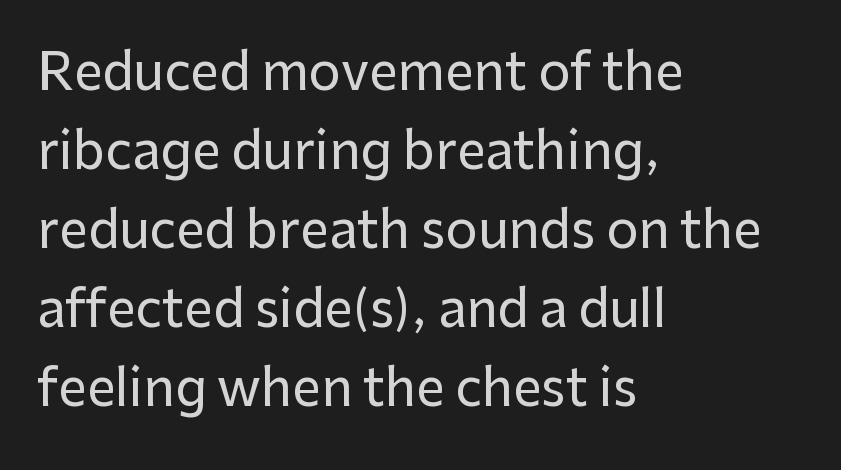
The image shows 51 px sans-serif type, upright; set left-aligned, normal line spacing (1.55x), normal letter spacing, not underlined; low stroke contrast and a medium x-height.
